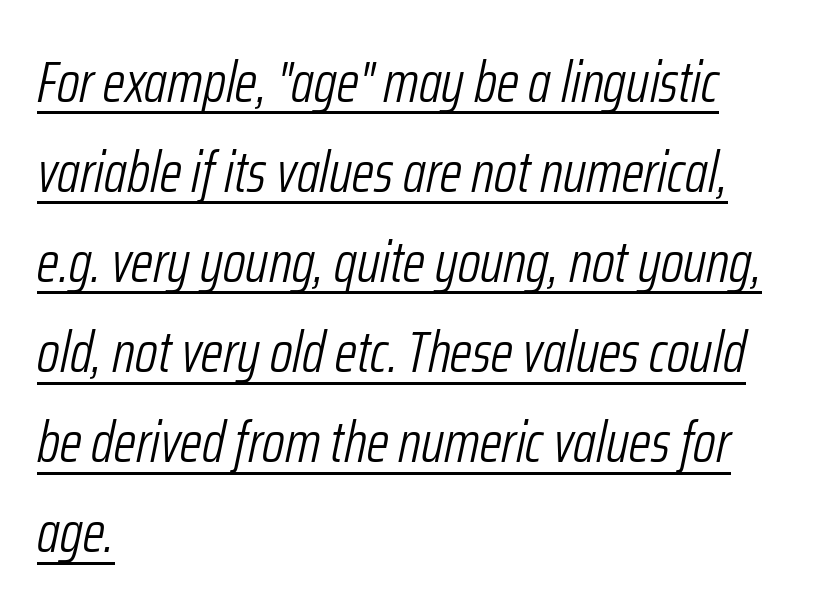
What stands out about the letter spacing? Nothing — it is the standard amount. Beneath each row of characters lies a ruled line. Rendered with sloped, italic letterforms. Which margin do the lines hug? The left one — the right edge is uneven. The weight tops out at a normal text grade. Vertical spacing — default.
